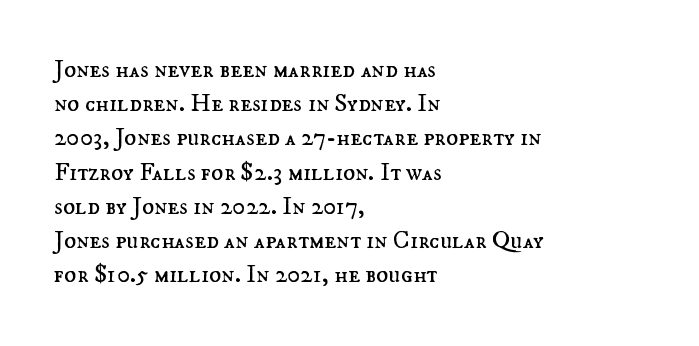
Q: Is the text bold? A: No.
Q: Is the text italic (slanted)? A: No, it is upright.
Q: Is the text underlined? A: No.
Q: How is the paragraph aligned? A: Left-aligned.
Q: Is the spacing between letters normal or unusually wide? A: Normal.
Q: Is the spacing between lines tight, normal or loose? A: Normal.
